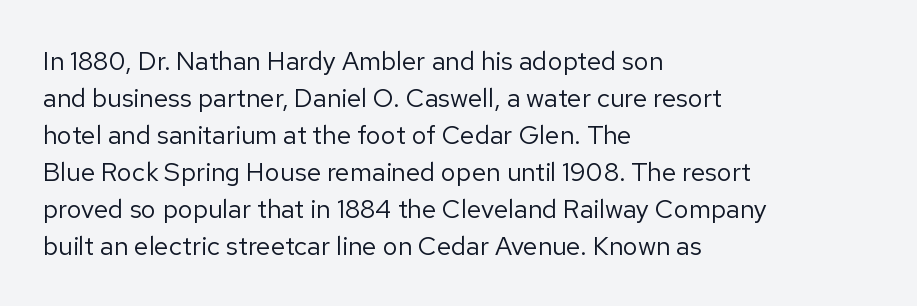
The image shows 26 px text type, upright; set left-aligned, normal line spacing (1.42x), normal letter spacing, not underlined.
